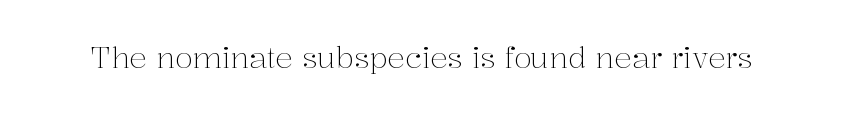
The image shows 29 px light serif type, upright; set normal letter spacing, not underlined; medium stroke contrast and a medium x-height.
